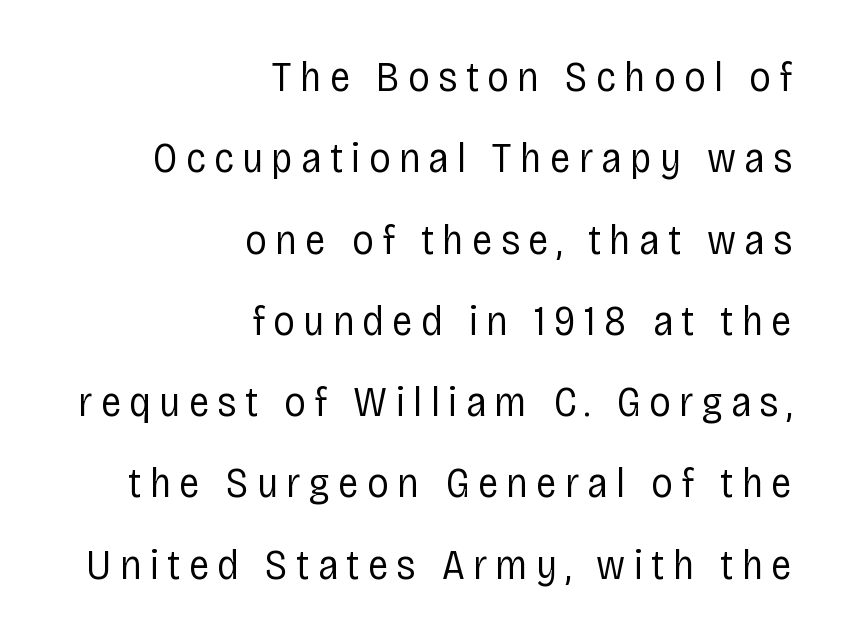
The image shows 43 px regular-weight, condensed sans-serif type, upright; set right-aligned, line spacing 1.89x, not underlined; low stroke contrast and a large x-height.
